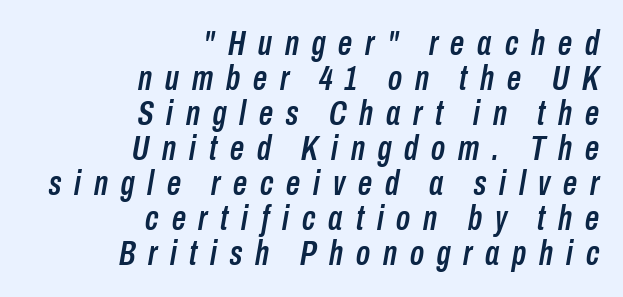
{"italic": "yes", "lean": "right", "slant_degrees": 10, "width": "condensed", "stroke_contrast": "low", "x_height": "medium", "monospaced": "no", "underline": "no", "align": "right", "line_spacing": "tight", "line_spacing_ratio": 1.0, "letter_spacing": "wide", "letter_spacing_em": 0.37, "glyph_px": 35}
